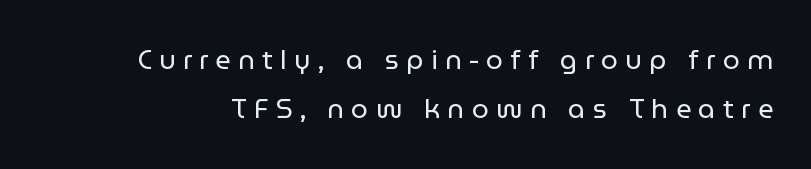
Q: Is the text bold? A: No.
Q: Is the text italic (slanted)? A: No, it is upright.
Q: Is the text underlined? A: No.
Q: Is the spacing between letters normal or unusually wide? A: Unusually wide.
